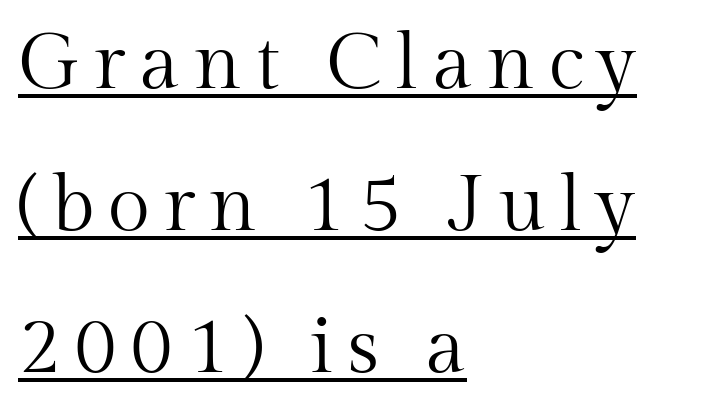
{"serif": "yes", "italic": "no", "bold": "no", "weight": "regular", "width": "normal", "stroke_contrast": "medium", "x_height": "medium", "monospaced": "no", "underline": "yes", "align": "left", "line_spacing_ratio": 1.82, "glyph_px": 78}
